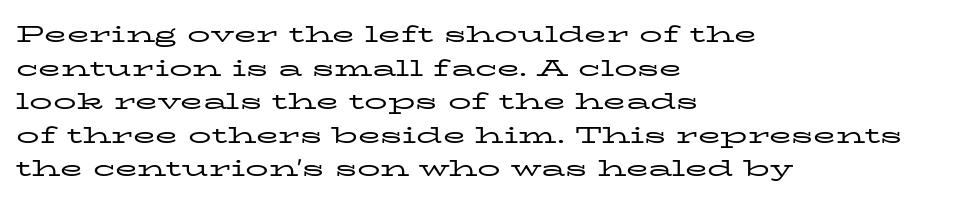
Q: Is the text bold? A: No.
Q: Is the text italic (slanted)? A: No, it is upright.
Q: Is the text underlined? A: No.
Q: How is the paragraph aligned? A: Left-aligned.
Q: Is the spacing between letters normal or unusually wide? A: Normal.
Q: Is the spacing between lines tight, normal or loose? A: Normal.
